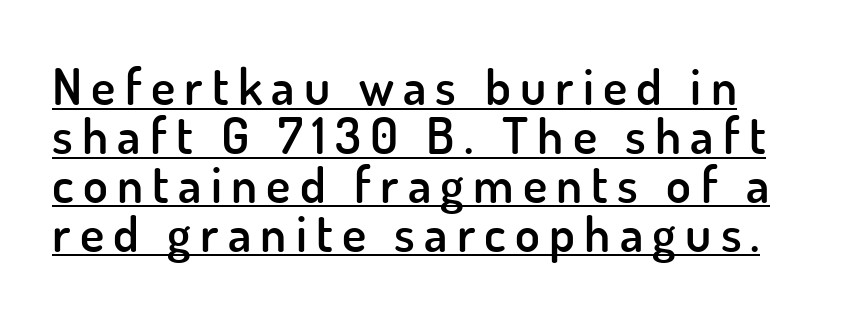
Closely set lines give the paragraph a compact silhouette. A somewhat darkened texture: the type is semibold rather than bold. These lines are rendered in a variable-pitch font. Vertical strokes here are truly vertical. Underlining? Definitely there.
